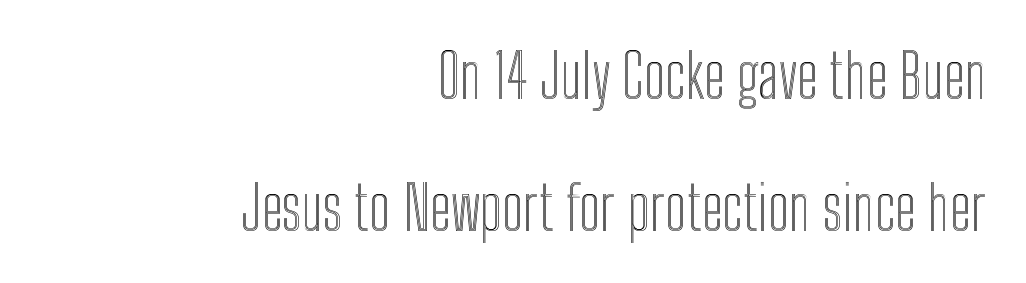
Type without underlining. Words appear dense and cohesive because spacing is normal. Proportional: the letters do not fall into vertical columns. The specimen reads as upright at a glance.
